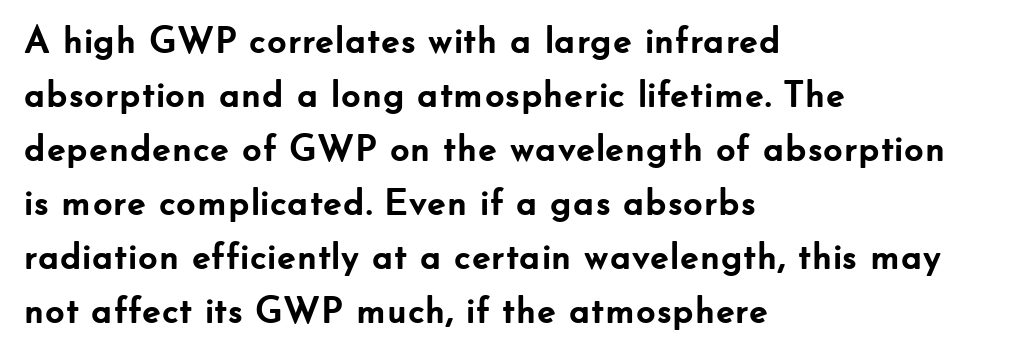
Q: Is the text bold? A: Yes.
Q: Is the text italic (slanted)? A: No, it is upright.
Q: Is the typeface a serif or a sans-serif typeface? A: Sans-serif.
Q: Is the text underlined? A: No.
Q: How is the paragraph aligned? A: Left-aligned.
Q: Is the spacing between letters normal or unusually wide? A: Normal.
Q: Is the spacing between lines tight, normal or loose? A: Normal.
Q: Width (condensed, normal, or wide)? A: Normal.
Q: Stroke contrast? A: Low.
Q: x-height? A: Small.
Q: Monospaced? A: No.
